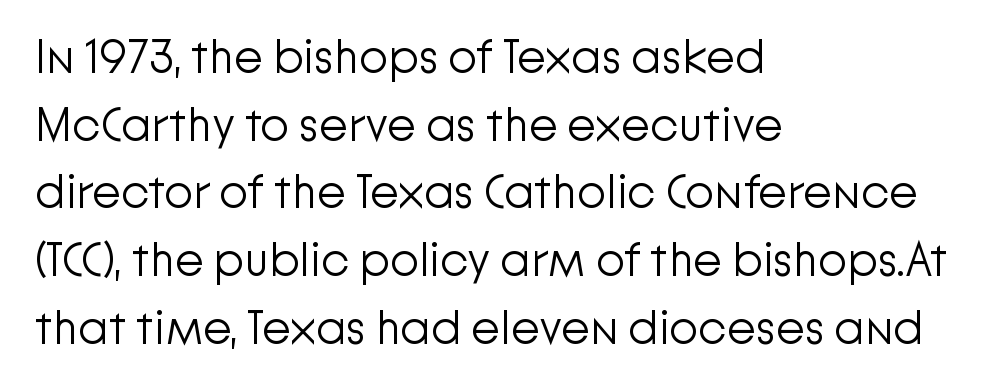
{"serif": "no", "italic": "no", "bold": "no", "weight": "light", "width": "normal", "stroke_contrast": "low", "x_height": "medium", "monospaced": "no", "underline": "no", "align": "left", "line_spacing": "normal", "line_spacing_ratio": 1.44, "letter_spacing": "normal", "letter_spacing_em": 0.0, "glyph_px": 47}
